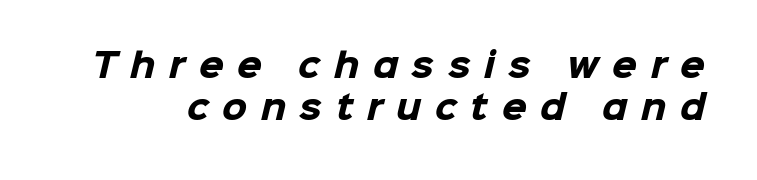
Q: Is the text bold? A: Yes.
Q: Is the typeface a serif or a sans-serif typeface? A: Sans-serif.
Q: Is the text underlined? A: No.
Q: Is the spacing between letters normal or unusually wide? A: Unusually wide.
Q: Is the spacing between lines tight, normal or loose? A: Normal.
Q: Width (condensed, normal, or wide)? A: Normal.
Q: Stroke contrast? A: Low.
Q: x-height? A: Medium.
Q: Monospaced? A: No.
